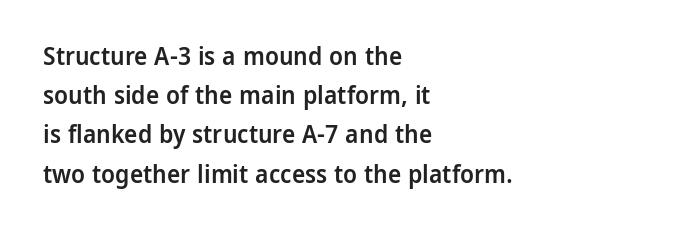
A bare baseline throughout the passage. The sample has been set in demibold, a notch under bold. The paragraph shown leans on its left margin. When letters stand straight like this, we call the style roman or upright. The space between consecutive lines is moderate.
